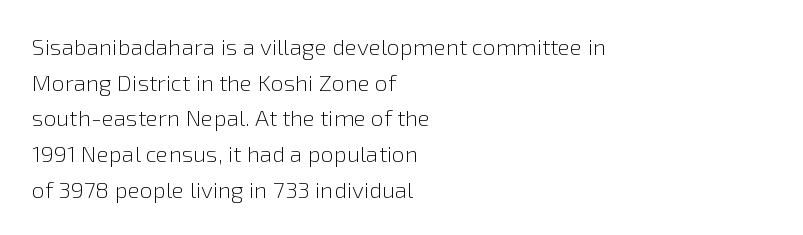
The image shows 23 px text type, upright; set left-aligned, normal line spacing (1.55x), normal letter spacing, not underlined.
